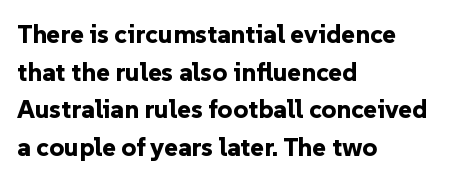
Q: Is the text bold? A: Yes.
Q: Is the text italic (slanted)? A: No, it is upright.
Q: Is the text underlined? A: No.
Q: How is the paragraph aligned? A: Left-aligned.
Q: Is the spacing between letters normal or unusually wide? A: Normal.
Q: Is the spacing between lines tight, normal or loose? A: Normal.
